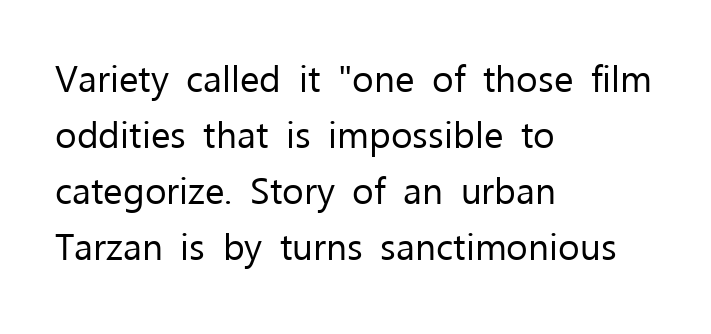
The image shows 37 px regular-weight sans-serif type, upright; set left-aligned, normal line spacing (1.51x), normal letter spacing, not underlined; low stroke contrast and a medium x-height.
